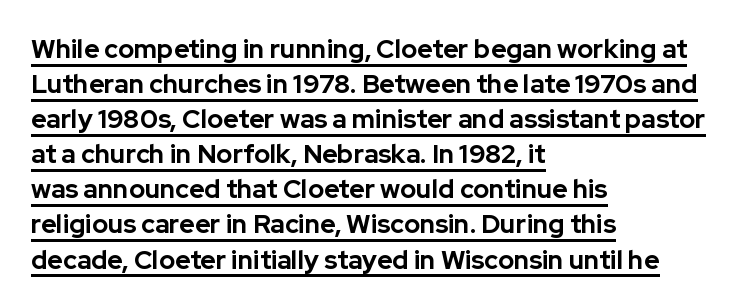
Q: Is the text bold? A: Yes.
Q: Is the text italic (slanted)? A: No, it is upright.
Q: Is the text underlined? A: Yes.
Q: How is the paragraph aligned? A: Left-aligned.
Q: Is the spacing between letters normal or unusually wide? A: Normal.
Q: Is the spacing between lines tight, normal or loose? A: Normal.
